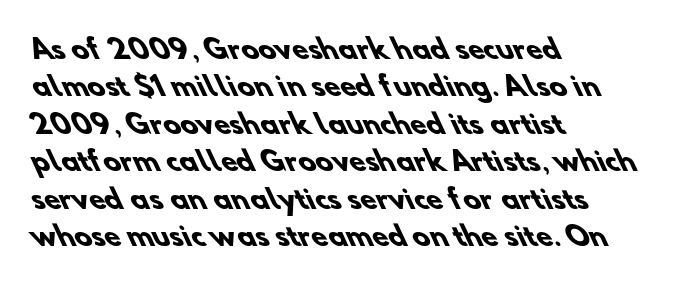
Q: Is the text bold? A: Yes.
Q: Is the text underlined? A: No.
Q: How is the paragraph aligned? A: Left-aligned.
Q: Is the spacing between letters normal or unusually wide? A: Normal.
Q: Is the spacing between lines tight, normal or loose? A: Normal.
